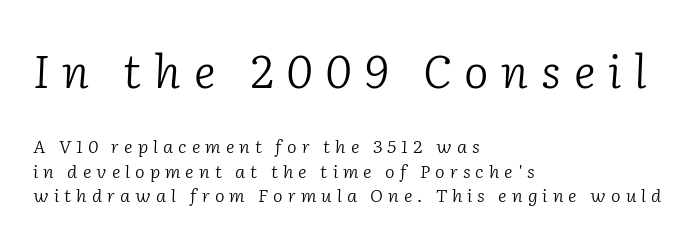
{"serif": "yes", "italic": "yes", "lean": "right", "slant_degrees": 2, "bold": "no", "weight": "light", "width": "normal", "stroke_contrast": "low", "x_height": "medium", "monospaced": "no", "underline": "no", "align": "left", "line_spacing": "normal", "line_spacing_ratio": 1.34, "letter_spacing": "wide", "letter_spacing_em": 0.28, "larger_block": "first", "size_ratio": 2.56, "glyph_px": 46}
